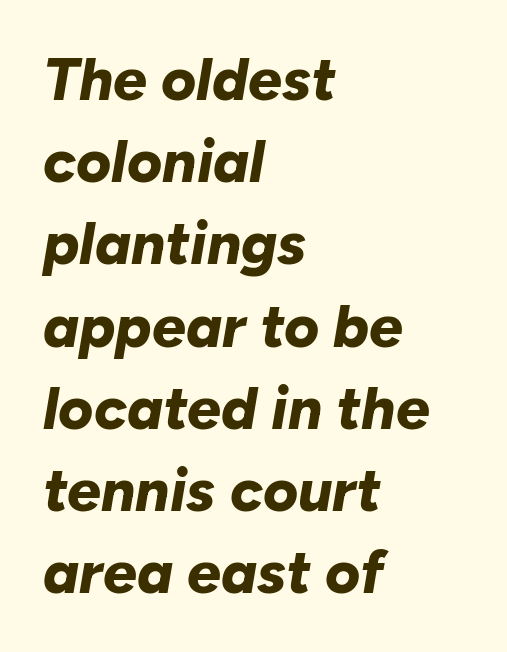
{"italic": "yes", "lean": "right", "slant_degrees": 10, "bold": "yes", "weight": "bold", "width": "normal", "stroke_contrast": "low", "x_height": "medium", "monospaced": "no", "underline": "no", "align": "left", "line_spacing": "normal", "line_spacing_ratio": 1.37, "letter_spacing": "normal", "letter_spacing_em": 0.0, "glyph_px": 60}
